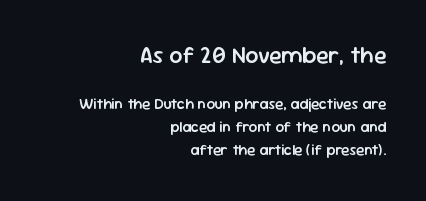
{"italic": "no", "bold": "semi", "underline": "no", "align": "right", "line_spacing": "normal", "line_spacing_ratio": 1.54, "letter_spacing": "normal", "letter_spacing_em": 0.0, "larger_block": "first", "size_ratio": 1.53, "glyph_px": 23}
